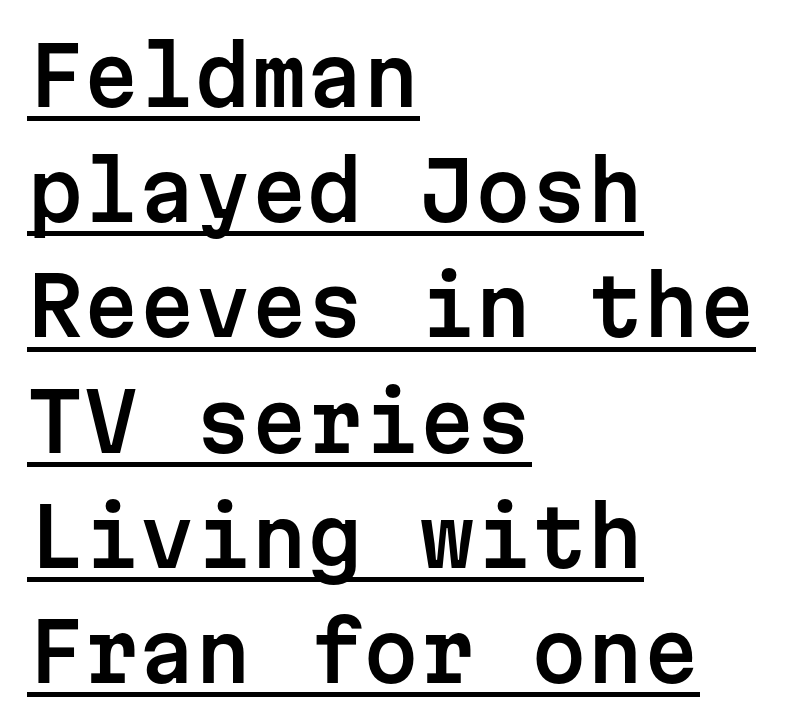
The image shows 80 px sans-serif type, upright, monospaced; set left-aligned, normal line spacing (1.44x), normal letter spacing, underlined; low stroke contrast and a medium x-height.
